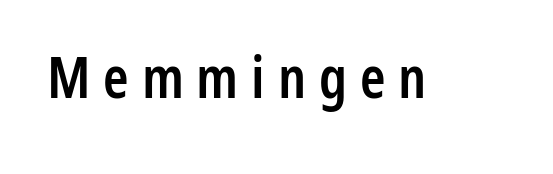
{"serif": "no", "italic": "no", "bold": "semi", "weight": "semibold", "width": "condensed", "stroke_contrast": "low", "x_height": "medium", "monospaced": "no", "underline": "no", "letter_spacing": "wide", "letter_spacing_em": 0.22, "glyph_px": 58}
